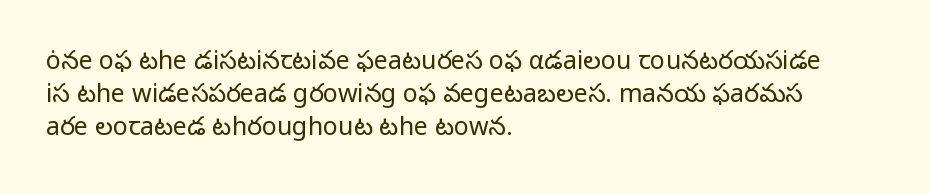
These lines sit exactly where default settings would place them. Decoration check: the copy has no underline. The typeface has the unassuming heft of standard copy or less. Horizontal alignment here is leftward, the default for most running prose.
